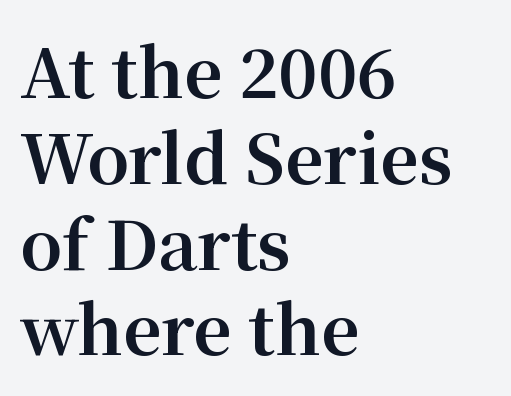
The rows are spaced the way most documents space them. These lines stack with their left ends in a neat column. Beneath every word, the page is bare. Plenty of ink on the page — the face is bold. Do the letters lean? They stand straight. Are there feet on the stems? There are — it's a serif.
